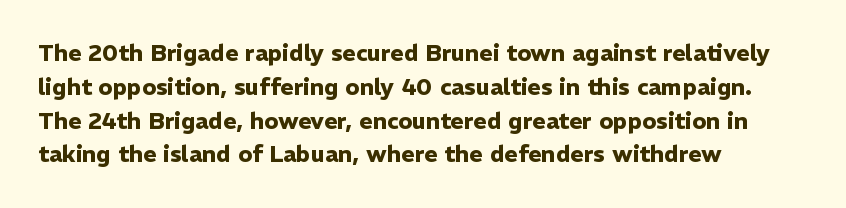
The image shows 23 px bold type, upright; set left-aligned, normal line spacing (1.47x), normal letter spacing, not underlined.
